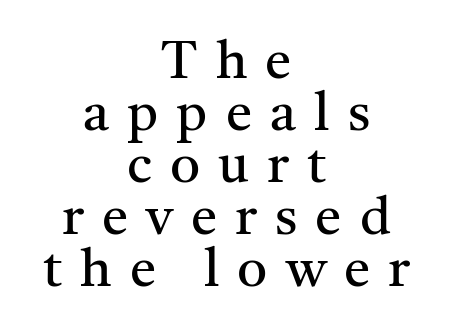
Q: Is the text bold? A: No.
Q: Is the text italic (slanted)? A: No, it is upright.
Q: Is the typeface a serif or a sans-serif typeface? A: Serif.
Q: Is the text underlined? A: No.
Q: How is the paragraph aligned? A: Centered.
Q: Is the spacing between letters normal or unusually wide? A: Unusually wide.
Q: Is the spacing between lines tight, normal or loose? A: Tight.
Q: Width (condensed, normal, or wide)? A: Normal.
Q: Stroke contrast? A: Medium.
Q: x-height? A: Medium.
Q: Monospaced? A: No.
